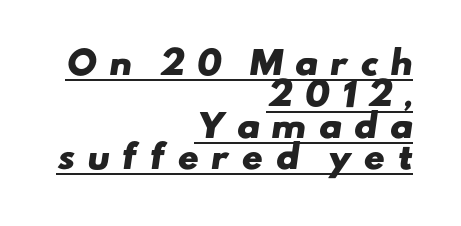
The image shows 32 px heavy, wide sans-serif type; set right-aligned, tight line spacing (0.98x), unusually wide letter spacing (+0.35 em), underlined; low stroke contrast and a small x-height.
